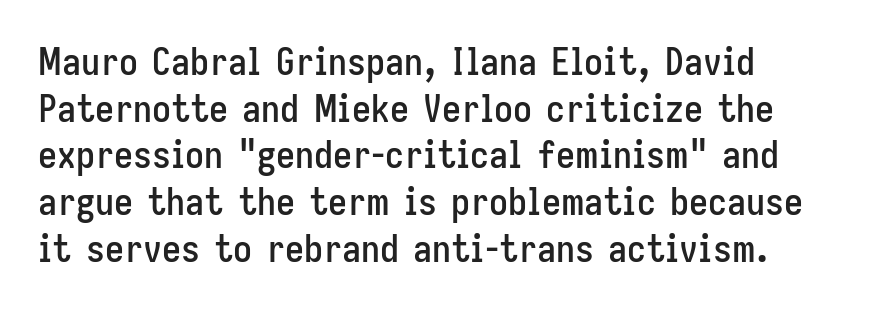
The image shows 38 px condensed sans-serif type, upright; set left-aligned, line spacing 1.23x, normal letter spacing, not underlined; low stroke contrast and a medium x-height.
